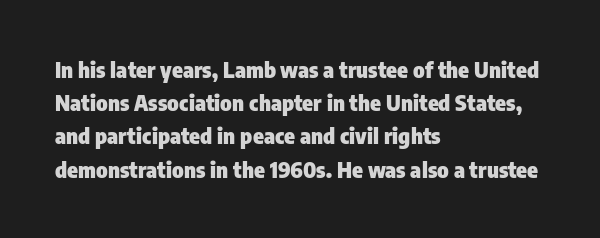
Q: Is the text bold? A: Yes.
Q: Is the text italic (slanted)? A: No, it is upright.
Q: Is the text underlined? A: No.
Q: How is the paragraph aligned? A: Left-aligned.
Q: Is the spacing between letters normal or unusually wide? A: Normal.
Q: Is the spacing between lines tight, normal or loose? A: Normal.
